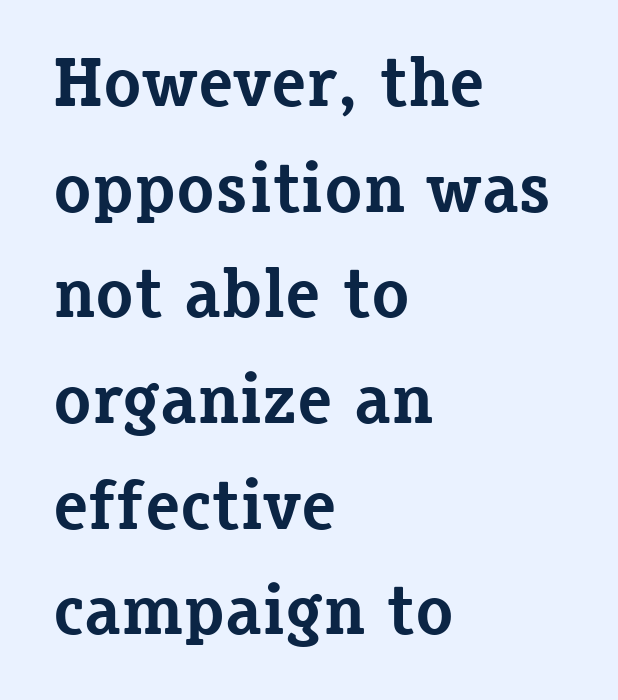
The image shows 70 px bold serif type, upright; set left-aligned, normal line spacing (1.51x), normal letter spacing, not underlined; low stroke contrast and a medium x-height.
